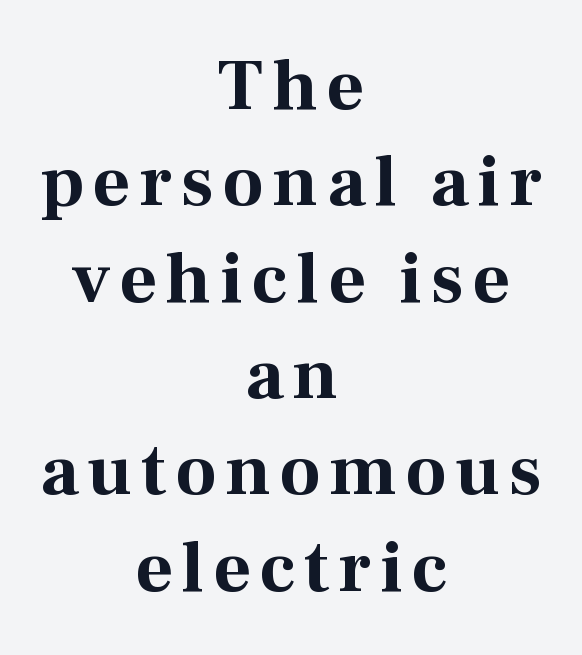
Q: Is the text bold? A: Yes.
Q: Is the text italic (slanted)? A: No, it is upright.
Q: Is the typeface a serif or a sans-serif typeface? A: Serif.
Q: Is the text underlined? A: No.
Q: How is the paragraph aligned? A: Centered.
Q: Is the spacing between lines tight, normal or loose? A: Normal.
Q: Width (condensed, normal, or wide)? A: Normal.
Q: Stroke contrast? A: Medium.
Q: x-height? A: Medium.
Q: Monospaced? A: No.
